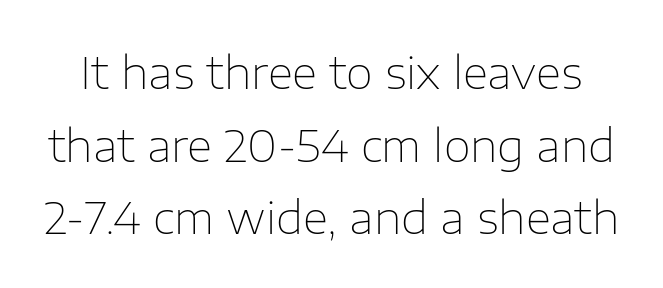
Q: Is the text bold? A: No.
Q: Is the text italic (slanted)? A: No, it is upright.
Q: Is the typeface a serif or a sans-serif typeface? A: Sans-serif.
Q: Is the text underlined? A: No.
Q: Is the spacing between letters normal or unusually wide? A: Normal.
Q: Is the spacing between lines tight, normal or loose? A: Normal.
Q: Width (condensed, normal, or wide)? A: Normal.
Q: Stroke contrast? A: Low.
Q: x-height? A: Medium.
Q: Monospaced? A: No.
